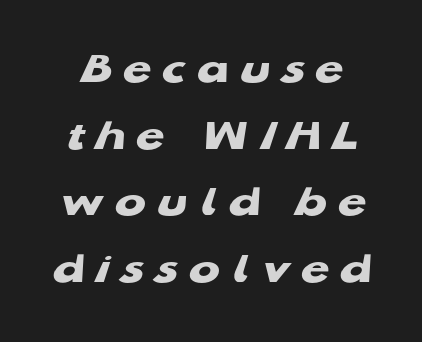
The leading is moderate, giving the passage an even texture. The letterforms stand isolated, each surrounded by extra space. A full-strength bold gives these letters their thick strokes. Regarding serifs, this sample does without them.
